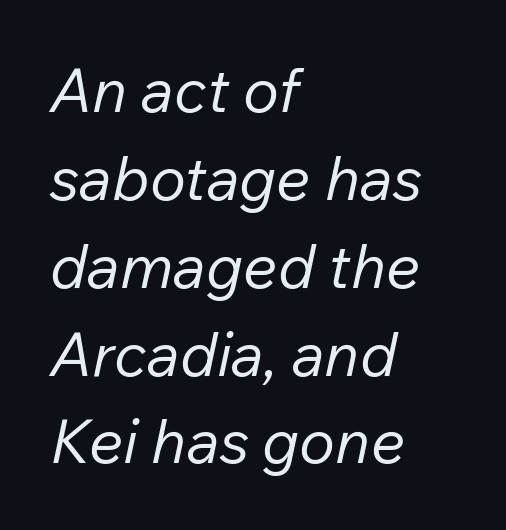
{"italic": "yes", "lean": "right", "slant_degrees": 12, "bold": "no", "weight": "regular", "width": "normal", "stroke_contrast": "low", "x_height": "medium", "monospaced": "no", "underline": "no", "align": "left", "line_spacing": "normal", "line_spacing_ratio": 1.44, "letter_spacing": "normal", "letter_spacing_em": 0.0, "glyph_px": 61}
